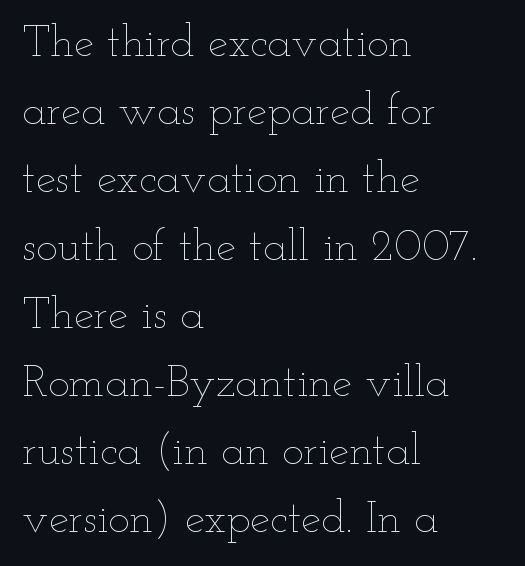
Q: Is the text bold? A: No.
Q: Is the text italic (slanted)? A: No, it is upright.
Q: Is the text underlined? A: No.
Q: How is the paragraph aligned? A: Left-aligned.
Q: Is the spacing between letters normal or unusually wide? A: Normal.
Q: Is the spacing between lines tight, normal or loose? A: Normal.
Q: Width (condensed, normal, or wide)? A: Wide.
Q: Stroke contrast? A: Low.
Q: x-height? A: Small.
Q: Monospaced? A: No.
